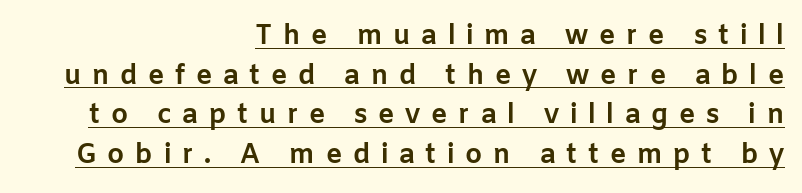
Is there any slant? The stems are plumb. One-word summary of the alignment: right. The vertical gap from one line to the next is medium. The horizontal fit of the characters is loose and conspicuously gappy. On the weight axis this lands at bold, roughly 700.
